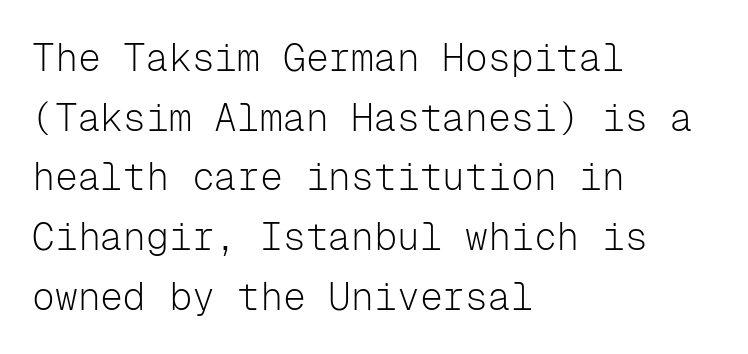
Q: Is the text bold? A: No.
Q: Is the text italic (slanted)? A: No, it is upright.
Q: Is the typeface a serif or a sans-serif typeface? A: Sans-serif.
Q: Is the text underlined? A: No.
Q: How is the paragraph aligned? A: Left-aligned.
Q: Is the spacing between letters normal or unusually wide? A: Normal.
Q: Is the spacing between lines tight, normal or loose? A: Normal.
Q: Width (condensed, normal, or wide)? A: Normal.
Q: Stroke contrast? A: Low.
Q: x-height? A: Medium.
Q: Monospaced? A: Yes.
